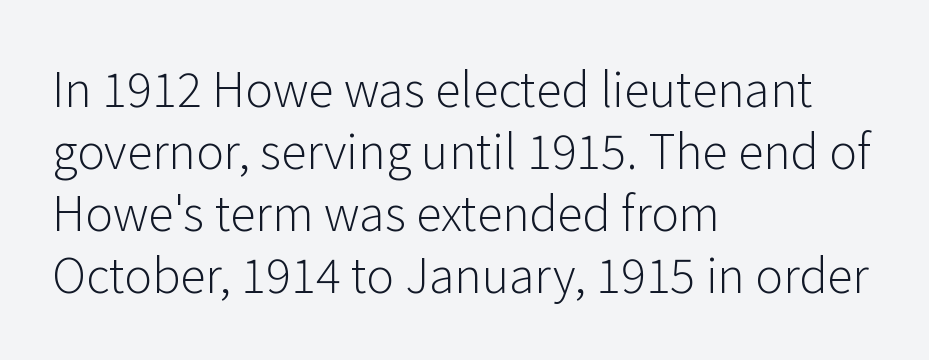
{"serif": "no", "italic": "no", "bold": "no", "weight": "light", "width": "normal", "stroke_contrast": "low", "x_height": "medium", "monospaced": "no", "underline": "no", "align": "left", "line_spacing": "normal", "line_spacing_ratio": 1.32, "letter_spacing": "normal", "letter_spacing_em": 0.0, "glyph_px": 47}
